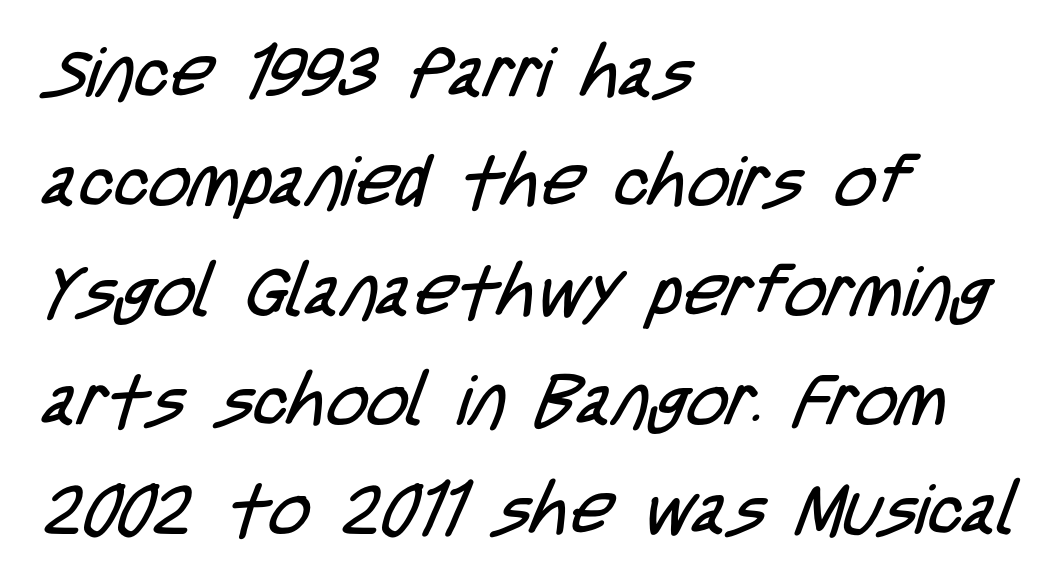
The rendering uses natural spacing where letterforms have individual widths. Left-aligned paragraph, ragged on the right. Glyph-to-glyph distance matches everyday printed text. Each stroke keeps to a modest, everyday thickness or less. How would I describe the line gaps? Plain and ordinary.
